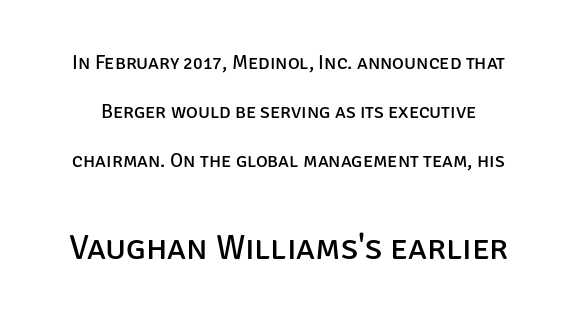
{"serif": "no", "italic": "no", "bold": "no", "weight": "regular", "width": "normal", "stroke_contrast": "low", "x_height": "large", "monospaced": "no", "underline": "no", "line_spacing": "loose", "line_spacing_ratio": 2.46, "letter_spacing": "normal", "letter_spacing_em": 0.0, "larger_block": "second", "size_ratio": 1.75, "glyph_px": 35}
